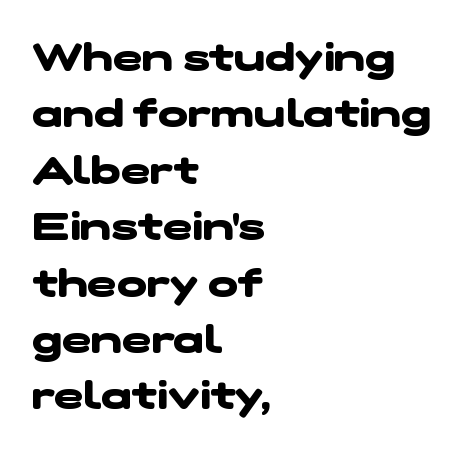
{"serif": "no", "bold": "yes", "weight": "heavy", "width": "wide", "stroke_contrast": "low", "x_height": "medium", "monospaced": "no", "underline": "no", "align": "left", "line_spacing": "normal", "line_spacing_ratio": 1.41, "letter_spacing": "normal", "letter_spacing_em": 0.0, "glyph_px": 40}
